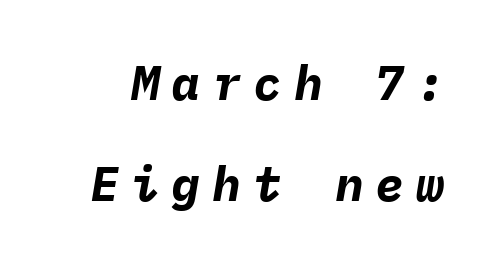
Spacing between characters has been opened up far beyond the box default. The block of text is sparse from top to bottom, with ample space between rows. Underline: absent. Emphasis-style slanted type is in use. You could count columns in this text — the font is strictly monospaced.
